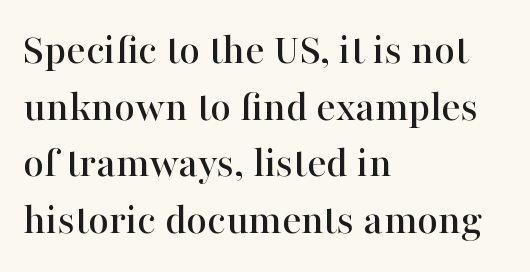
The image shows 45 px serif type, upright; set left-aligned, normal line spacing (1.26x), normal letter spacing, not underlined; high stroke contrast and a medium x-height.
